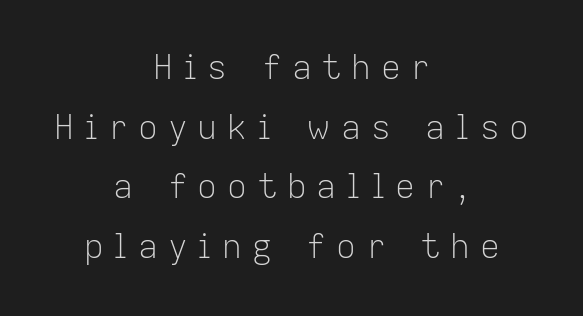
Compared with typical body copy, the letter spacing here is much looser. Ink coverage per letter is moderate at most. Nobody drew a line under any word here. The whitespace from short lines is split evenly between both sides. Proportional: the letters do not fall into vertical columns.
